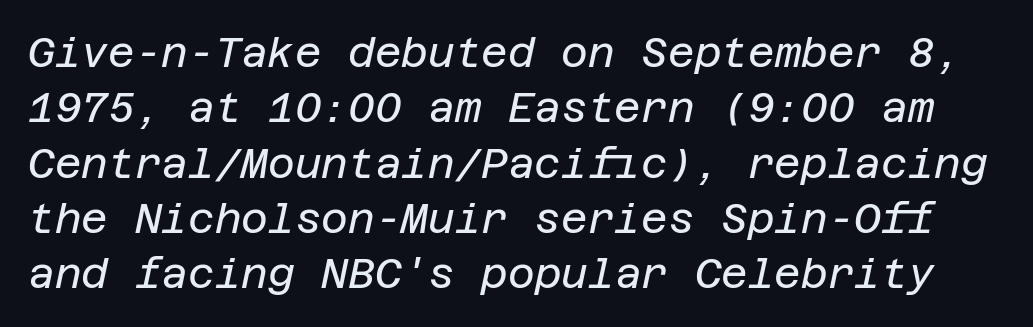
Just letters on the line, the space beneath them empty. Heaviness? Minimal to ordinary, like unemphasized prose. Between one letter and the next there's only the usual sliver of space. Vertical spacing — default. This sample uses an oblique cut, with every glyph tilted off the vertical.
